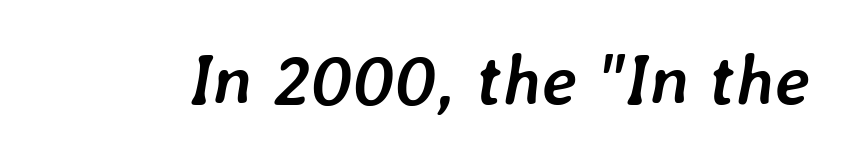
{"italic": "yes", "lean": "right", "slant_degrees": 7, "bold": "yes", "weight": "semibold", "width": "normal", "stroke_contrast": "low", "x_height": "medium", "monospaced": "no", "underline": "no", "letter_spacing": "normal", "letter_spacing_em": 0.0, "glyph_px": 72}
